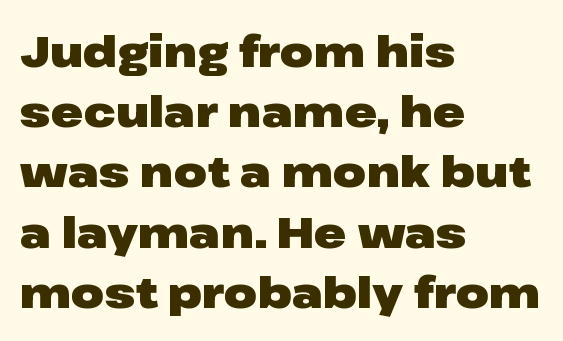
Q: Is the text bold? A: Yes.
Q: Is the text italic (slanted)? A: No, it is upright.
Q: Is the typeface a serif or a sans-serif typeface? A: Sans-serif.
Q: Is the text underlined? A: No.
Q: How is the paragraph aligned? A: Left-aligned.
Q: Is the spacing between letters normal or unusually wide? A: Normal.
Q: Is the spacing between lines tight, normal or loose? A: Normal.
Q: Width (condensed, normal, or wide)? A: Wide.
Q: Stroke contrast? A: Low.
Q: x-height? A: Medium.
Q: Monospaced? A: No.
